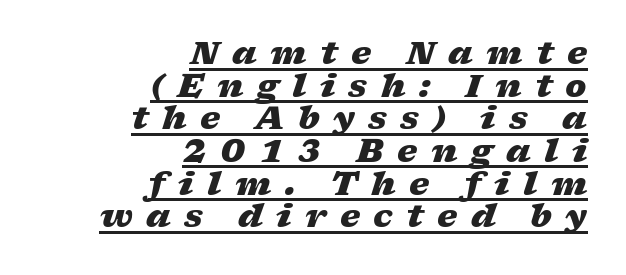
The image shows 32 px heavy, wide type, italic (leaning right); set right-aligned, tight line spacing (1.02x), unusually wide letter spacing (+0.42 em), underlined; low stroke contrast and a medium x-height.
